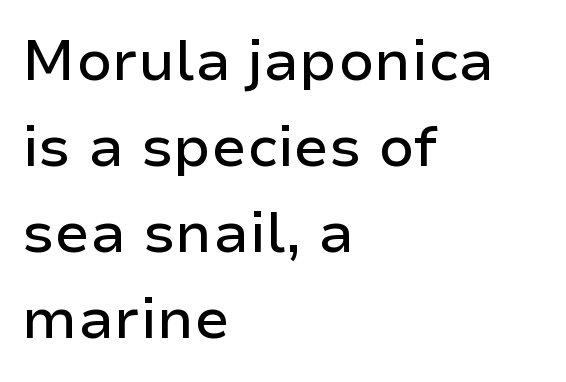
{"serif": "no", "italic": "no", "width": "normal", "stroke_contrast": "low", "x_height": "medium", "monospaced": "no", "underline": "no", "align": "left", "line_spacing": "normal", "line_spacing_ratio": 1.51, "letter_spacing": "normal", "letter_spacing_em": 0.0, "glyph_px": 57}
